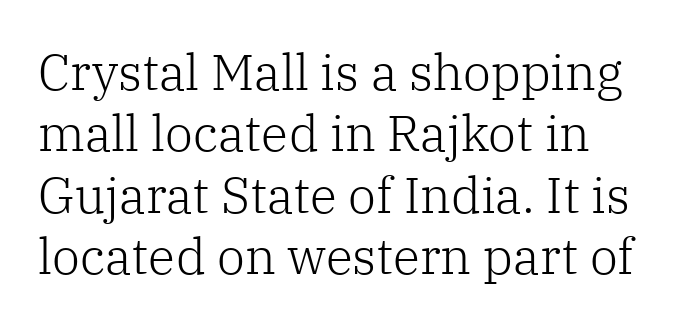
{"serif": "yes", "italic": "no", "bold": "no", "weight": "light", "width": "normal", "stroke_contrast": "low", "x_height": "medium", "monospaced": "no", "underline": "no", "line_spacing_ratio": 1.23, "letter_spacing": "normal", "letter_spacing_em": 0.0, "glyph_px": 50}
